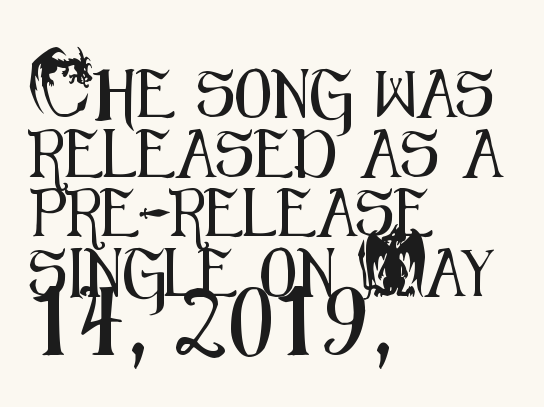
Q: Is the text italic (slanted)? A: No, it is upright.
Q: Is the typeface a serif or a sans-serif typeface? A: Sans-serif.
Q: Is the text underlined? A: No.
Q: How is the paragraph aligned? A: Left-aligned.
Q: Is the spacing between letters normal or unusually wide? A: Normal.
Q: Width (condensed, normal, or wide)? A: Condensed.
Q: Stroke contrast? A: Medium.
Q: x-height? A: Small.
Q: Monospaced? A: No.
